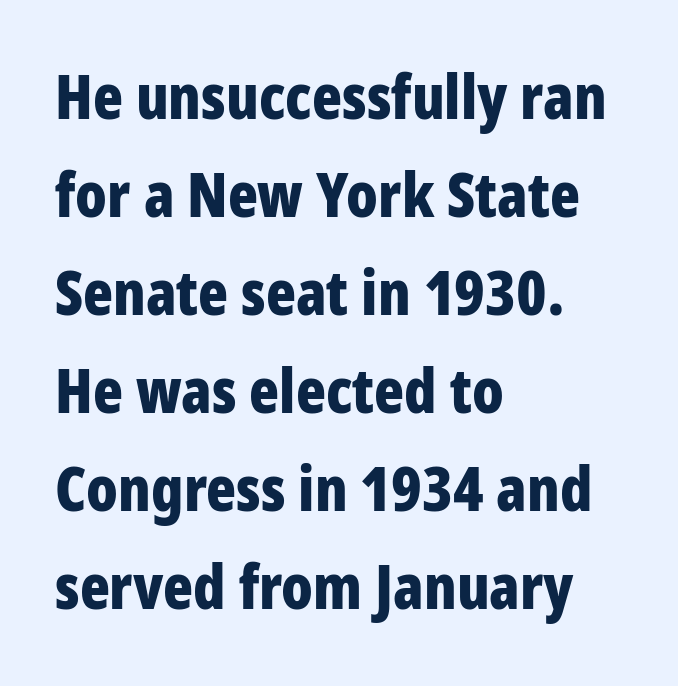
Q: Is the text bold? A: Yes.
Q: Is the text italic (slanted)? A: No, it is upright.
Q: Is the typeface a serif or a sans-serif typeface? A: Sans-serif.
Q: Is the text underlined? A: No.
Q: How is the paragraph aligned? A: Left-aligned.
Q: Is the spacing between letters normal or unusually wide? A: Normal.
Q: Is the spacing between lines tight, normal or loose? A: Normal.
Q: Width (condensed, normal, or wide)? A: Condensed.
Q: Stroke contrast? A: Low.
Q: x-height? A: Large.
Q: Monospaced? A: No.
